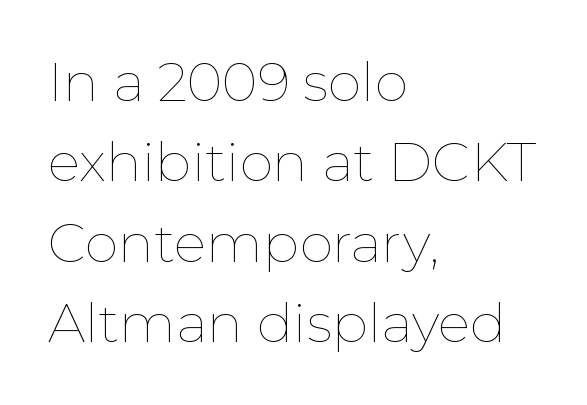
Q: Is the text bold? A: No.
Q: Is the text italic (slanted)? A: No, it is upright.
Q: Is the text underlined? A: No.
Q: How is the paragraph aligned? A: Left-aligned.
Q: Is the spacing between letters normal or unusually wide? A: Normal.
Q: Is the spacing between lines tight, normal or loose? A: Normal.
Q: Width (condensed, normal, or wide)? A: Normal.
Q: Stroke contrast? A: Low.
Q: x-height? A: Medium.
Q: Monospaced? A: No.
